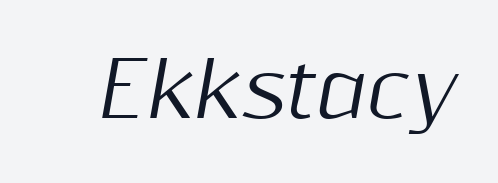
The image shows 76 px text type, italic (leaning right); set normal letter spacing, not underlined; medium stroke contrast and a medium x-height.
